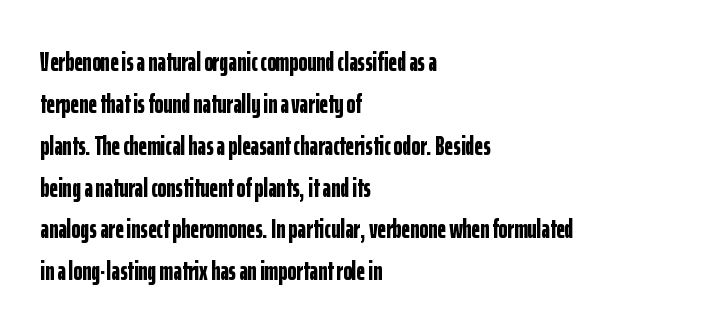
{"italic": "no", "bold": "yes", "underline": "no", "align": "left", "line_spacing": "normal", "line_spacing_ratio": 1.55, "letter_spacing": "normal", "letter_spacing_em": 0.0, "glyph_px": 27}
